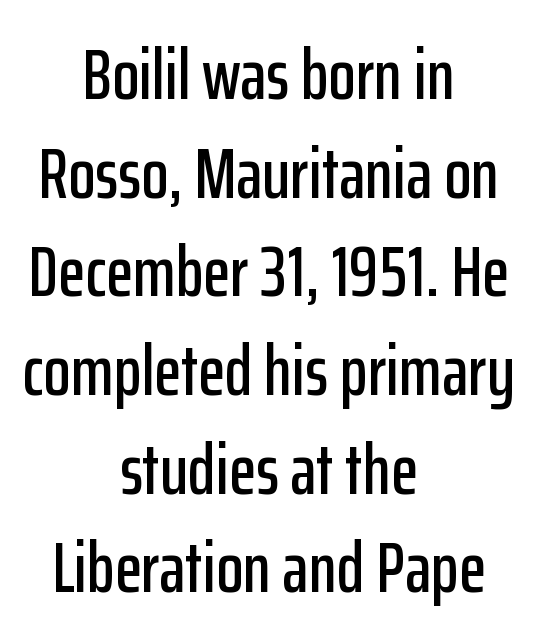
The image shows 71 px condensed sans-serif type, upright; set centered, normal line spacing (1.39x), normal letter spacing, not underlined; low stroke contrast and a medium x-height.
